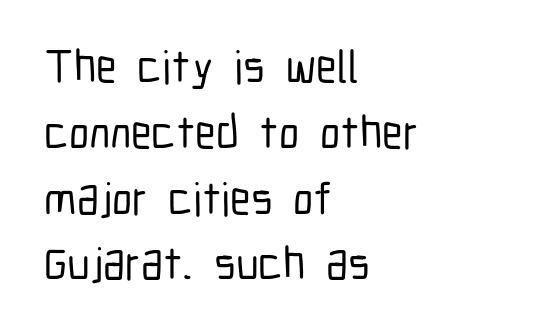
The image shows 46 px condensed sans-serif type, upright; set left-aligned, normal line spacing (1.43x), normal letter spacing, not underlined; low stroke contrast and a medium x-height.
